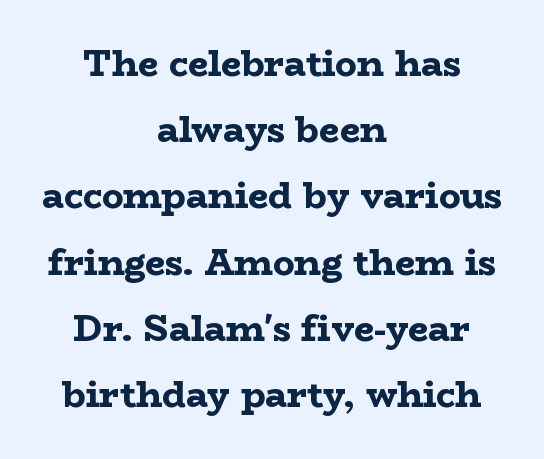
Every row of glyphs is offset so its center matches the block's center. Students, note that the glyphs here touch the page at normal intervals. The passage shown is typed in a proportional face where columns would drift. Heft: maximum for text — a bold. The passage shown is typeset with a serif family.
